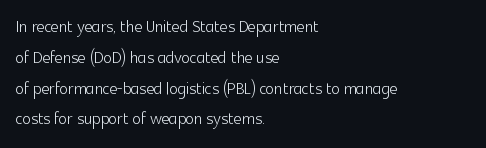
{"italic": "no", "bold": "no", "underline": "no", "align": "left", "line_spacing": "normal", "line_spacing_ratio": 1.4, "letter_spacing": "normal", "letter_spacing_em": 0.0, "glyph_px": 22}
